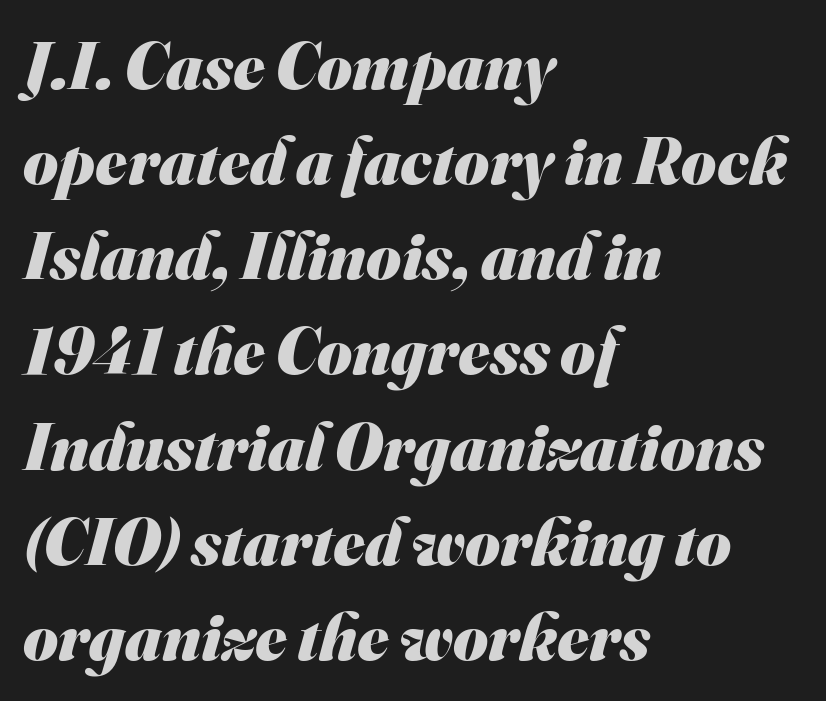
{"serif": "no", "bold": "yes", "weight": "heavy", "width": "normal", "stroke_contrast": "medium", "x_height": "small", "monospaced": "no", "underline": "no", "align": "left", "line_spacing": "normal", "line_spacing_ratio": 1.42, "letter_spacing": "normal", "letter_spacing_em": 0.0, "glyph_px": 67}
